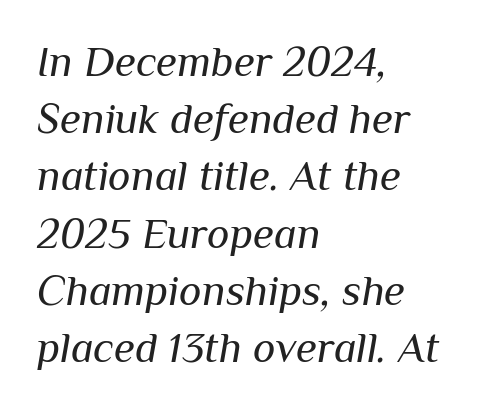
The image shows 43 px regular-weight type, italic (leaning right); set left-aligned, normal line spacing (1.33x), normal letter spacing, not underlined; medium stroke contrast and a medium x-height.
